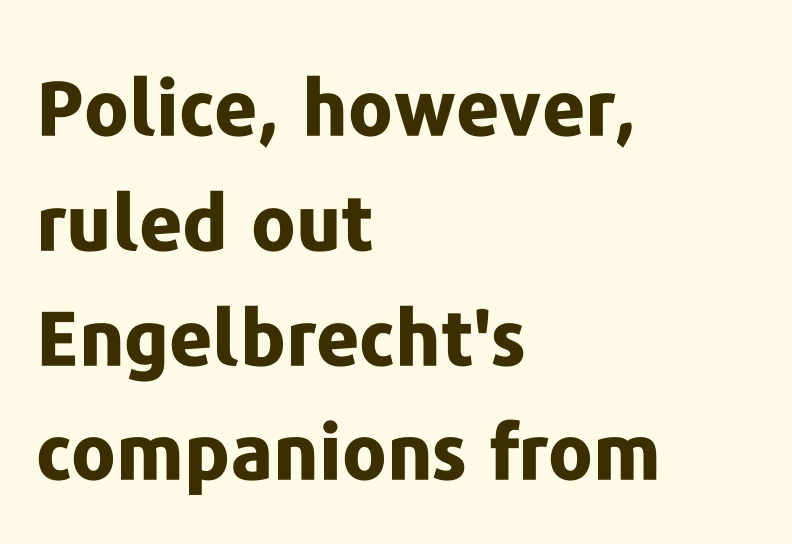
Short and long lines alike share a common starting point at left. These lines are rendered in a variable-pitch font. Strokes here are thick enough to call this a true bold. Underlining? Definitely not there. One glance says typical: line gaps are just what's usual.
